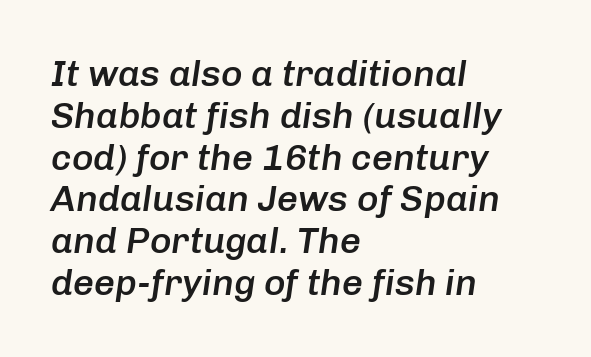
The image shows 37 px semibold type, italic (leaning right); set left-aligned, tight line spacing (1.13x), normal letter spacing, not underlined; low stroke contrast and a medium x-height.
